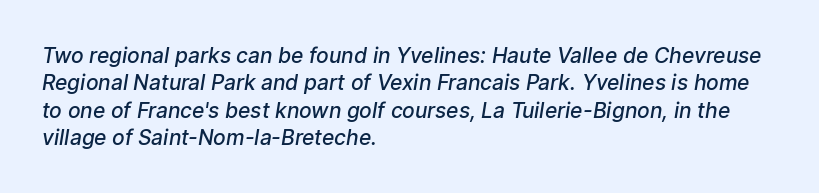
Q: Is the text bold? A: Semi-bold.
Q: Is the text underlined? A: No.
Q: How is the paragraph aligned? A: Left-aligned.
Q: Is the spacing between letters normal or unusually wide? A: Normal.
Q: Is the spacing between lines tight, normal or loose? A: Normal.
